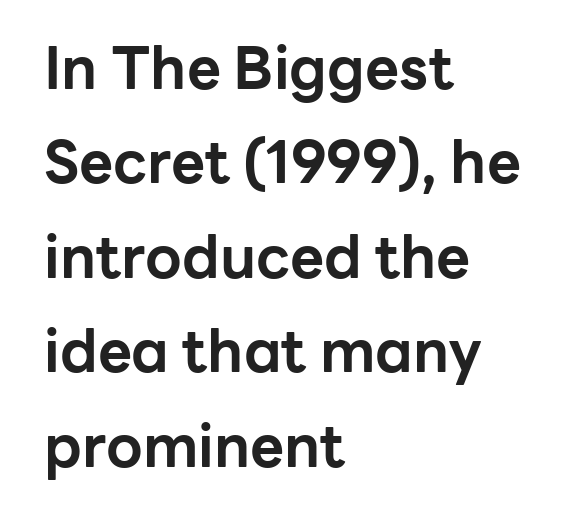
The image shows 59 px bold sans-serif type, upright; set left-aligned, normal line spacing (1.6x), normal letter spacing, not underlined; low stroke contrast and a medium x-height.
